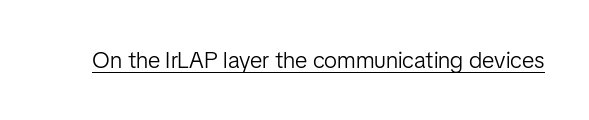
Students, observe the line beneath the letters — that is underlining. You can tell it's not italic because the verticals are truly vertical. Stems here are at most as thick as an everyday book face. Between one letter and the next there's only the usual sliver of space.
